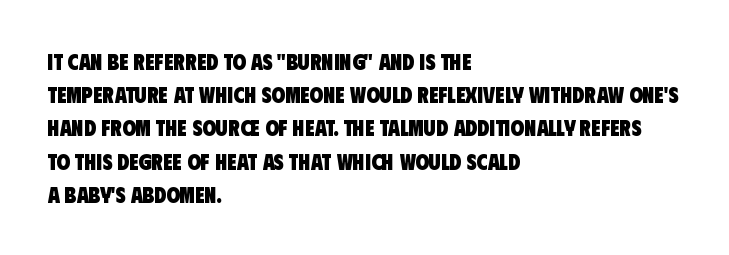
{"bold": "yes", "underline": "no", "align": "left", "line_spacing": "normal", "line_spacing_ratio": 1.51, "letter_spacing": "normal", "letter_spacing_em": 0.0, "glyph_px": 22}
